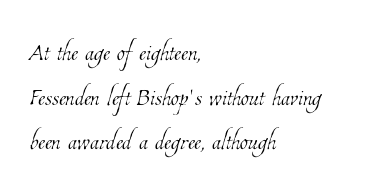
The image shows 33 px thin, condensed type; set left-aligned, normal line spacing (1.35x), normal letter spacing, not underlined; low stroke contrast and a medium x-height.
